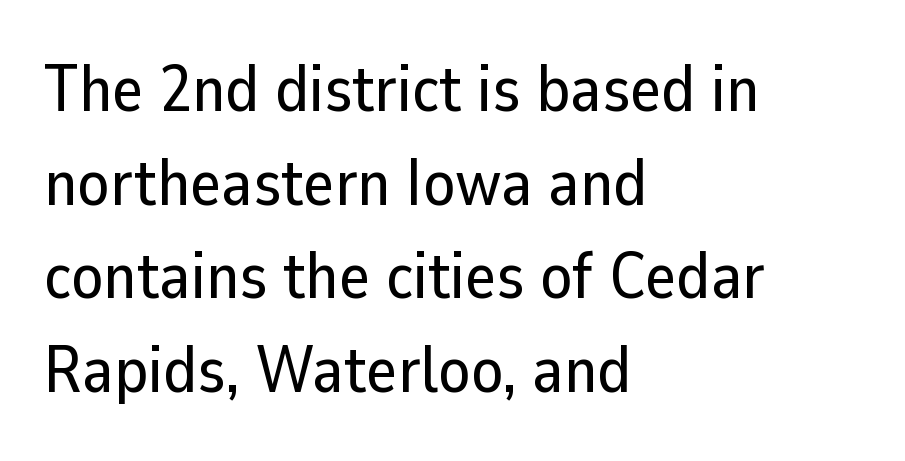
Q: Is the text italic (slanted)? A: No, it is upright.
Q: Is the typeface a serif or a sans-serif typeface? A: Sans-serif.
Q: Is the text underlined? A: No.
Q: How is the paragraph aligned? A: Left-aligned.
Q: Is the spacing between letters normal or unusually wide? A: Normal.
Q: Is the spacing between lines tight, normal or loose? A: Normal.
Q: Width (condensed, normal, or wide)? A: Normal.
Q: Stroke contrast? A: Low.
Q: x-height? A: Medium.
Q: Monospaced? A: No.
